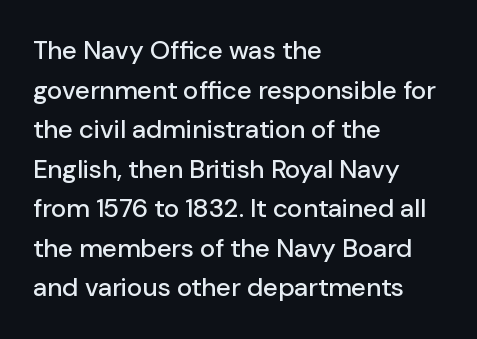
Q: Is the text italic (slanted)? A: No, it is upright.
Q: Is the text underlined? A: No.
Q: How is the paragraph aligned? A: Left-aligned.
Q: Is the spacing between letters normal or unusually wide? A: Normal.
Q: Is the spacing between lines tight, normal or loose? A: Normal.
